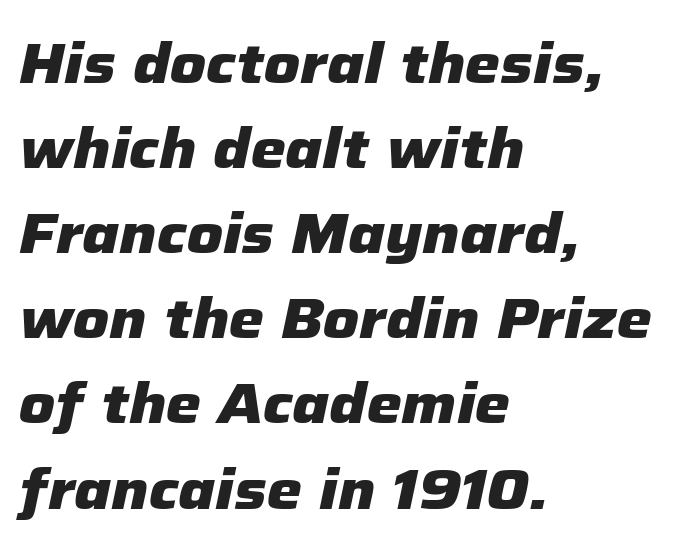
The image shows 56 px heavy type, italic (leaning right); set left-aligned, normal line spacing (1.52x), normal letter spacing, not underlined; low stroke contrast and a medium x-height.
